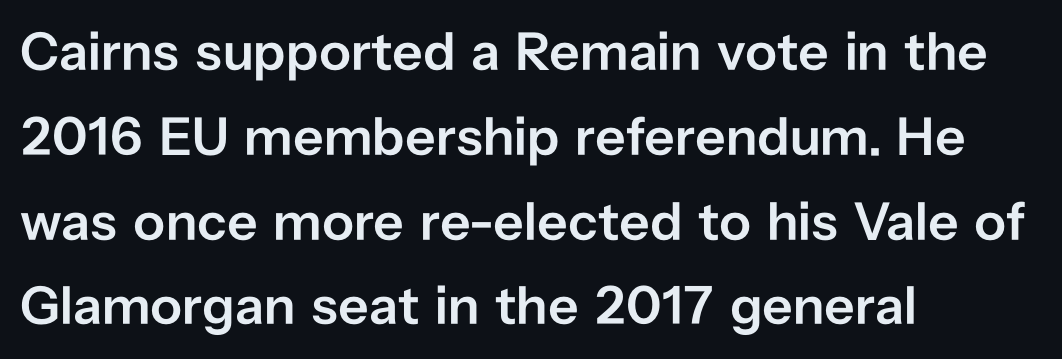
{"serif": "no", "italic": "no", "bold": "semi", "weight": "semibold", "width": "normal", "stroke_contrast": "low", "x_height": "medium", "monospaced": "no", "underline": "no", "align": "left", "line_spacing": "normal", "line_spacing_ratio": 1.57, "letter_spacing": "normal", "letter_spacing_em": 0.0, "glyph_px": 54}
